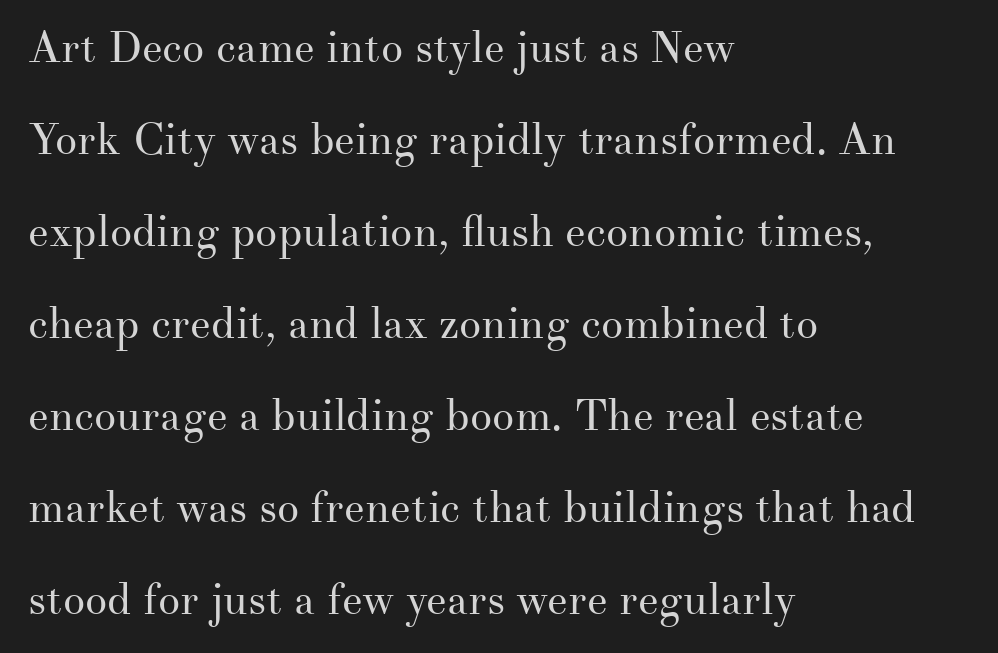
Horizontally, the lines are justified to the leading edge only. Unlike italic type, these characters show no tilt at all. This rendering features lettering with no underline. Are there feet on the stems? There are — it's a serif. The face used here is rendered with its standard letterfit. Summary of vertical rhythm: relaxed, with wide interline spacing.
